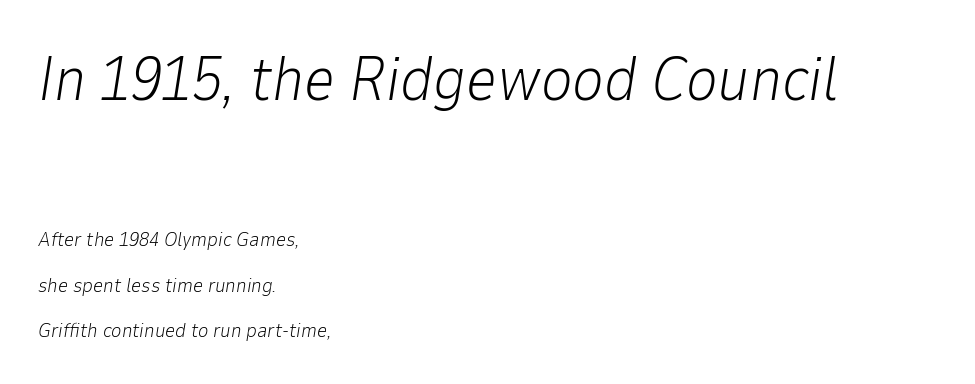
{"italic": "yes", "lean": "right", "slant_degrees": 9, "bold": "no", "weight": "light", "width": "normal", "stroke_contrast": "low", "x_height": "medium", "monospaced": "no", "underline": "no", "align": "left", "line_spacing": "loose", "line_spacing_ratio": 2.27, "letter_spacing": "normal", "letter_spacing_em": 0.0, "larger_block": "first", "size_ratio": 3.05, "glyph_px": 61}
